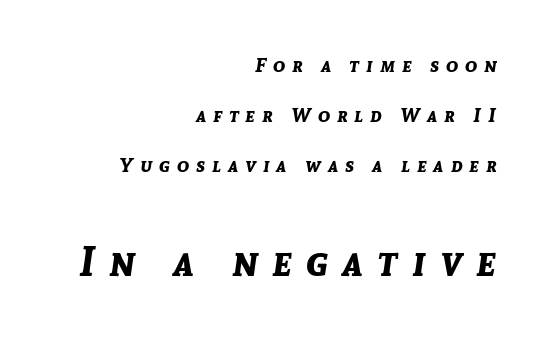
Teacher's note: observe the even right margin — that is flush-right alignment. The zone under the glyphs is completely vacant. Heavy-handed strokes throughout: this text is bold. The face used here is proportionally spaced, like ordinary book or web type. If you measured baseline to baseline, you'd find a long distance.
